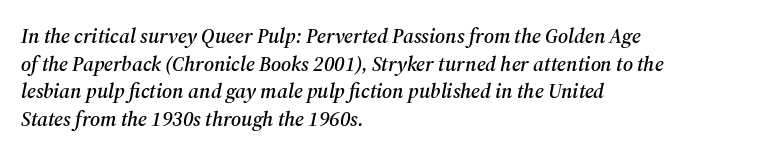
Quick note: interline space is typical. Would a proofreader flag this as italicized? Yes. The space directly below the letters is spotless. This rendering leaves character spacing at its baseline value. Where is the straight margin? On the left.
